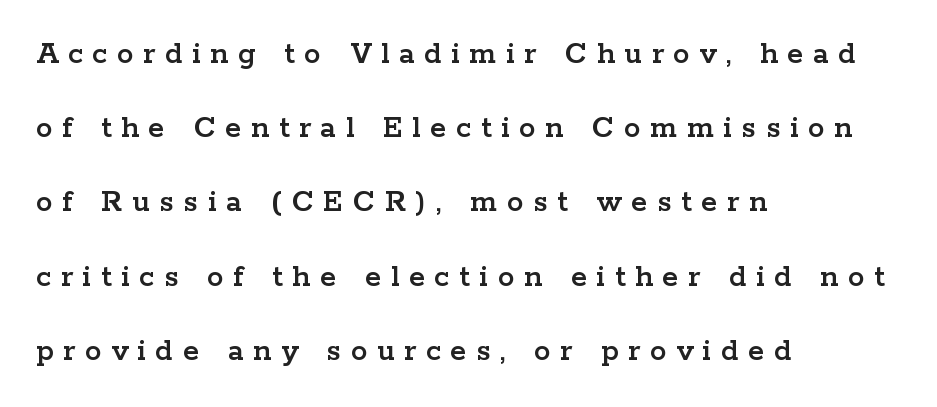
Q: Is the text italic (slanted)? A: No, it is upright.
Q: Is the typeface a serif or a sans-serif typeface? A: Serif.
Q: Is the text underlined? A: No.
Q: How is the paragraph aligned? A: Left-aligned.
Q: Is the spacing between letters normal or unusually wide? A: Unusually wide.
Q: Is the spacing between lines tight, normal or loose? A: Loose.
Q: Width (condensed, normal, or wide)? A: Wide.
Q: Stroke contrast? A: Low.
Q: x-height? A: Medium.
Q: Monospaced? A: No.
